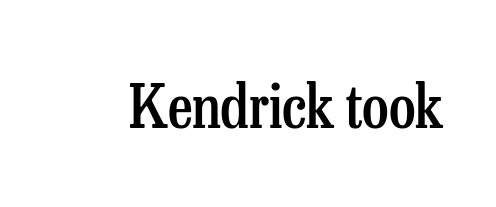
Serif or sans? Serif — the stroke terminals have little feet. Observe the ordinary spacing: letters are neighbours, not strangers. The specimen omits any rule beneath the text block's lines. The face used here is proportionally spaced, like ordinary book or web type. Semibold letterforms, between regular and bold. In terms of posture, this sample is upright.
